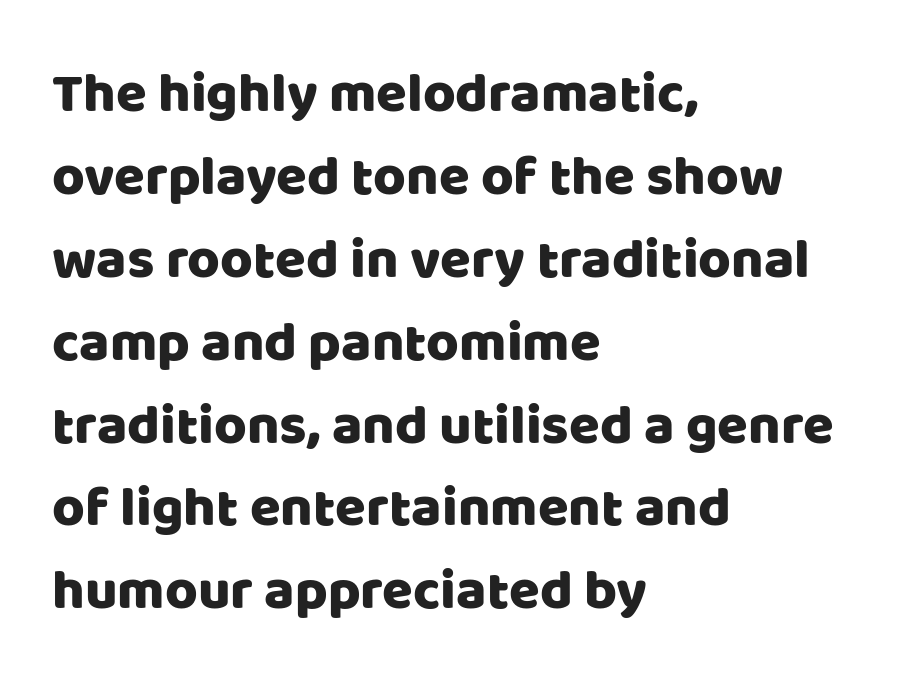
The image shows 56 px sans-serif type, upright; set left-aligned, normal line spacing (1.48x), normal letter spacing, not underlined; low stroke contrast and a large x-height.
